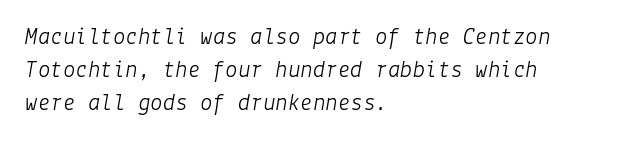
The specimen reads as italic at a glance. Compared with typical paragraphs, the rows here are spaced about the same. Glance below the letters and you will spot only blank space. No extra tracking has been applied to these lines.
